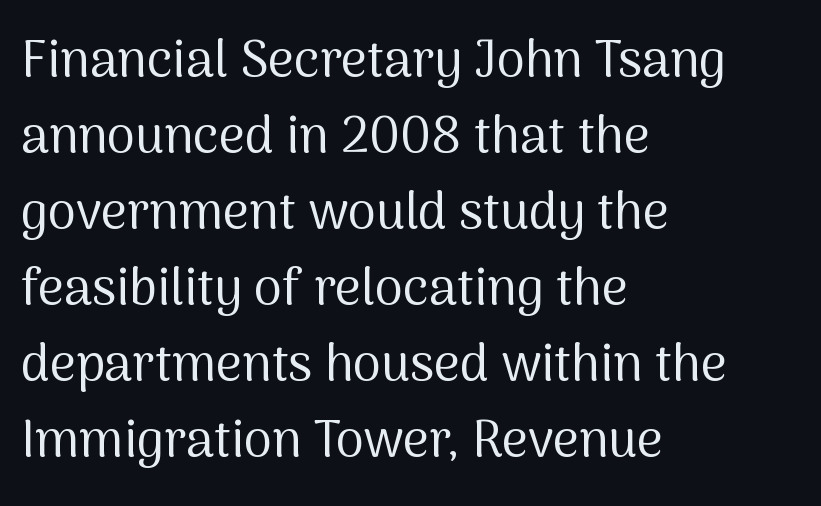
Q: Is the text bold? A: No.
Q: Is the text italic (slanted)? A: No, it is upright.
Q: Is the typeface a serif or a sans-serif typeface? A: Sans-serif.
Q: Is the text underlined? A: No.
Q: How is the paragraph aligned? A: Left-aligned.
Q: Is the spacing between letters normal or unusually wide? A: Normal.
Q: Is the spacing between lines tight, normal or loose? A: Normal.
Q: Width (condensed, normal, or wide)? A: Normal.
Q: Stroke contrast? A: Medium.
Q: x-height? A: Medium.
Q: Monospaced? A: No.
